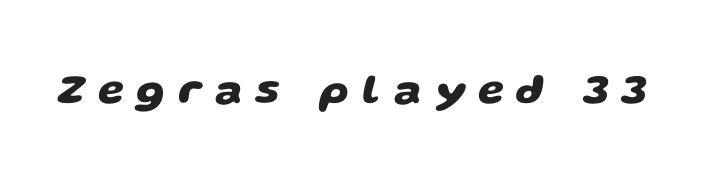
The image shows 42 px heavy, wide sans-serif type; set unusually wide letter spacing (+0.31 em), not underlined; low stroke contrast and a large x-height.
